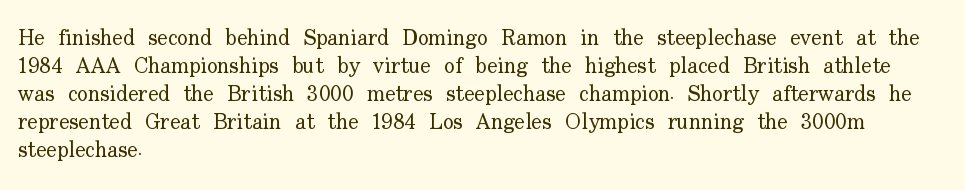
{"italic": "no", "bold": "no", "underline": "no", "align": "left", "line_spacing": "normal", "line_spacing_ratio": 1.27, "letter_spacing": "normal", "letter_spacing_em": 0.0, "glyph_px": 22}
